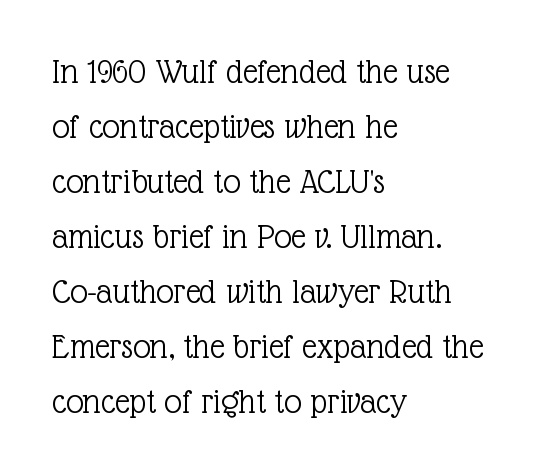
{"serif": "yes", "italic": "no", "bold": "no", "weight": "light", "width": "normal", "x_height": "medium", "monospaced": "no", "underline": "no", "align": "left", "line_spacing": "normal", "line_spacing_ratio": 1.53, "letter_spacing": "normal", "letter_spacing_em": 0.0, "glyph_px": 36}
